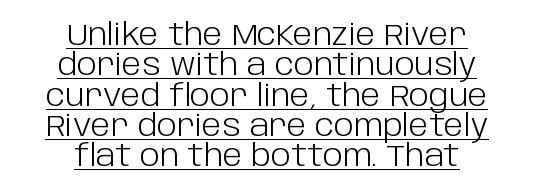
The strokes are not fattened; the text isn't bold. Character widths vary here, with narrow letters taking less room than wide ones. Nobody touched the tracking dial on this one. Has an underline been added? It has.
